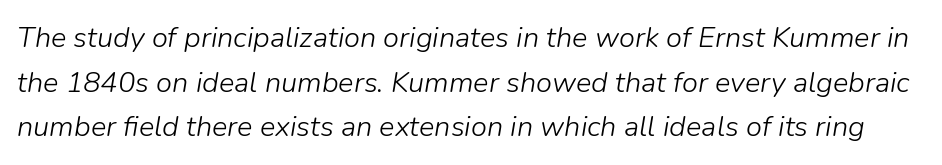
{"italic": "yes", "lean": "right", "slant_degrees": 9, "bold": "no", "weight": "light", "width": "normal", "stroke_contrast": "low", "x_height": "medium", "monospaced": "no", "underline": "no", "line_spacing": "normal", "line_spacing_ratio": 1.54, "letter_spacing": "normal", "letter_spacing_em": 0.0, "glyph_px": 29}
